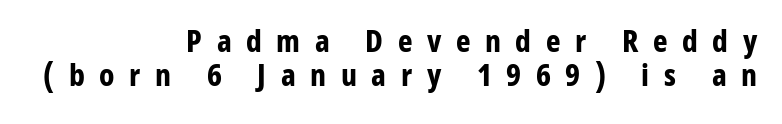
Do the characters align in a grid? No, the font is proportional. The lines are packed closely together with very little leading. Look at the bottom of the vertical strokes: they stop flat, with no serifs. Students, this is bold: see how much ink each stroke carries. Where is the straight margin? On the right.
